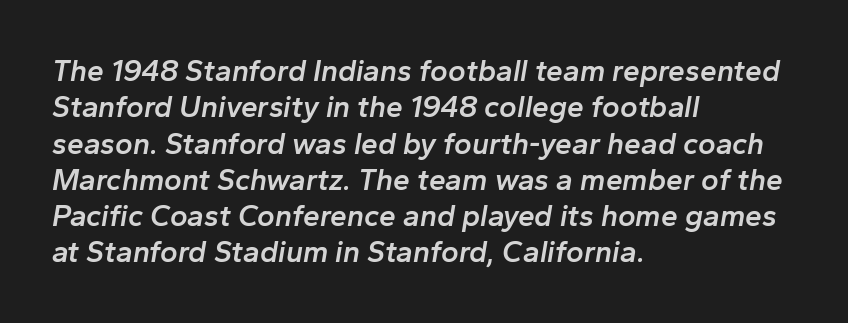
Q: Is the text bold? A: Semi-bold.
Q: Is the text italic (slanted)? A: Yes, it leans right by about 10 degrees.
Q: Is the text underlined? A: No.
Q: How is the paragraph aligned? A: Left-aligned.
Q: Is the spacing between letters normal or unusually wide? A: Normal.
Q: Width (condensed, normal, or wide)? A: Normal.
Q: Stroke contrast? A: Low.
Q: x-height? A: Medium.
Q: Monospaced? A: No.
